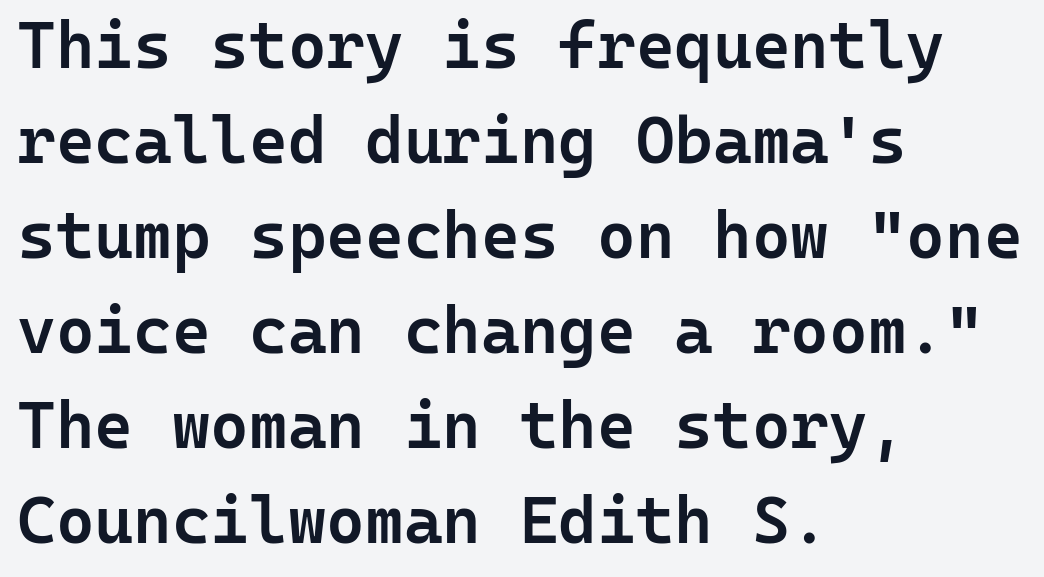
{"serif": "no", "italic": "no", "bold": "semi", "weight": "semibold", "width": "normal", "stroke_contrast": "low", "x_height": "medium", "monospaced": "yes", "underline": "no", "align": "left", "line_spacing": "normal", "line_spacing_ratio": 1.44, "letter_spacing": "normal", "letter_spacing_em": 0.0, "glyph_px": 66}
